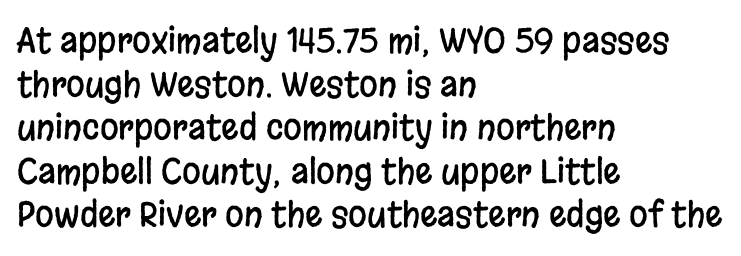
Q: Is the text italic (slanted)? A: No, it is upright.
Q: Is the typeface a serif or a sans-serif typeface? A: Sans-serif.
Q: Is the text underlined? A: No.
Q: How is the paragraph aligned? A: Left-aligned.
Q: Is the spacing between letters normal or unusually wide? A: Normal.
Q: Is the spacing between lines tight, normal or loose? A: Normal.
Q: Width (condensed, normal, or wide)? A: Condensed.
Q: Stroke contrast? A: Low.
Q: x-height? A: Large.
Q: Monospaced? A: No.
